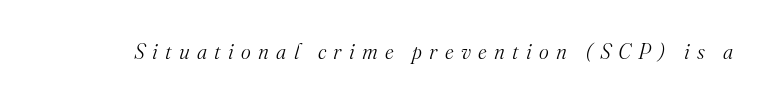
The tracking jumps out immediately: characters are airy and widely separated. The typography opts for an oblique posture over an upright one. Stems and bowls with no extra thickness — not bold. Glance below the letters and you will spot only blank space.
